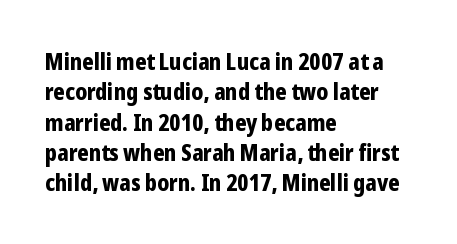
{"italic": "no", "bold": "yes", "underline": "no", "align": "left", "line_spacing": "normal", "line_spacing_ratio": 1.32, "letter_spacing": "normal", "letter_spacing_em": 0.0, "glyph_px": 23}
